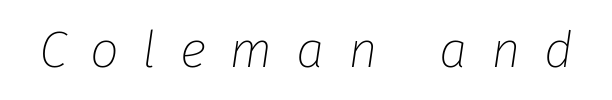
{"italic": "yes", "lean": "right", "slant_degrees": 8, "bold": "no", "weight": "thin", "width": "normal", "stroke_contrast": "low", "x_height": "medium", "monospaced": "no", "underline": "no", "letter_spacing": "wide", "letter_spacing_em": 0.46, "glyph_px": 51}
